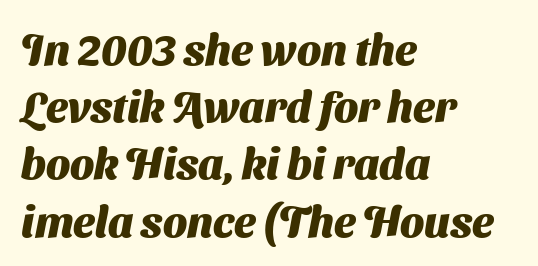
{"serif": "no", "bold": "yes", "weight": "heavy", "width": "normal", "stroke_contrast": "medium", "x_height": "medium", "monospaced": "no", "underline": "no", "align": "left", "line_spacing": "normal", "line_spacing_ratio": 1.33, "letter_spacing": "normal", "letter_spacing_em": 0.0, "glyph_px": 43}
